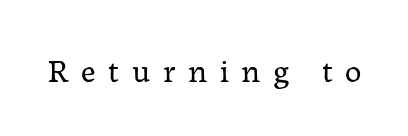
{"serif": "yes", "italic": "no", "bold": "no", "weight": "regular", "width": "normal", "stroke_contrast": "low", "x_height": "medium", "monospaced": "no", "underline": "no", "letter_spacing": "wide", "letter_spacing_em": 0.38, "glyph_px": 33}
